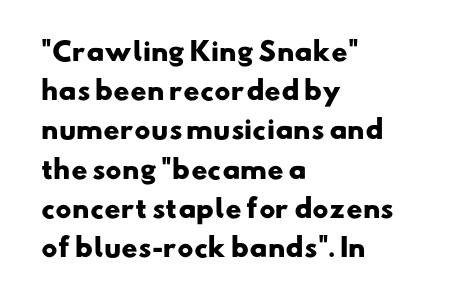
The image shows 25 px bold type; set left-aligned, normal line spacing (1.57x), normal letter spacing, not underlined.
